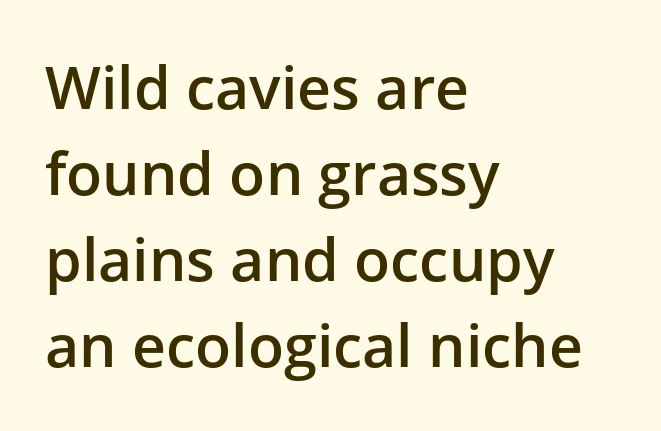
A roman cut, with each character standing at attention. Caption: standard tracking, unaltered. The letters advance in unequal steps, a hallmark of proportional type. The type family on display is of the sans-serif kind.
